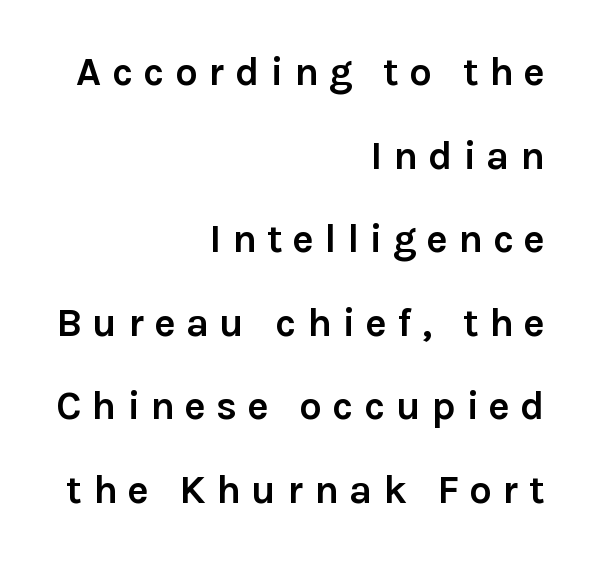
The passage shown has open, widely tracked lettering throughout. Examine the stroke ends and you'll find no serifs. Stroke thickness is high; the sample reads as a true bold. This sample has the flowing, uneven cadence of proportional lettering.
